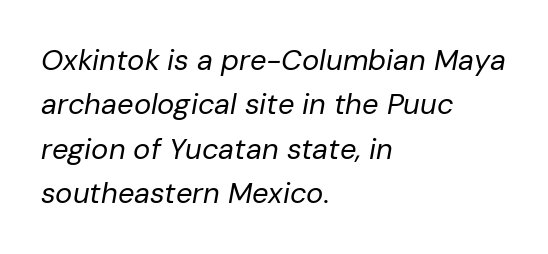
What's the leading like? Ordinary, nothing unusual. The strokes carry an ordinary text weight at most. When letters slant like this, we call the style italic. Character widths vary here, with narrow letters taking less room than wide ones. Here the glyphs are tracked normally, forming tight word shapes. Any mark beneath the type? The region is blank.
